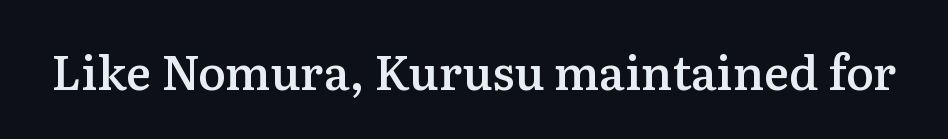
{"serif": "yes", "italic": "no", "bold": "semi", "weight": "semibold", "width": "normal", "stroke_contrast": "medium", "x_height": "medium", "monospaced": "no", "underline": "no", "letter_spacing": "normal", "letter_spacing_em": 0.0, "glyph_px": 47}
